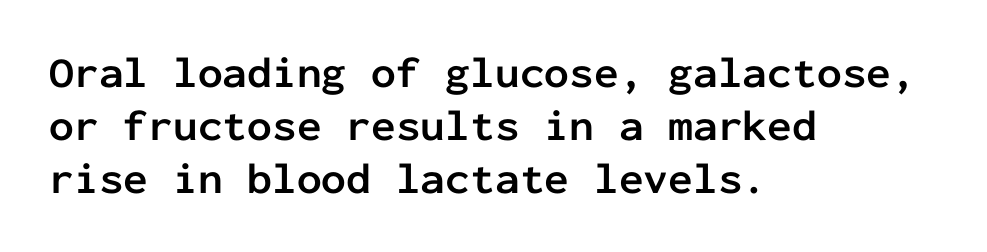
Weight check: bold — yes, fully. Students, note that the glyphs here touch the page at normal intervals. I'd call this a sans setting — the letters go barefoot. If you drew a ruler down the left edge, every line would touch it.
